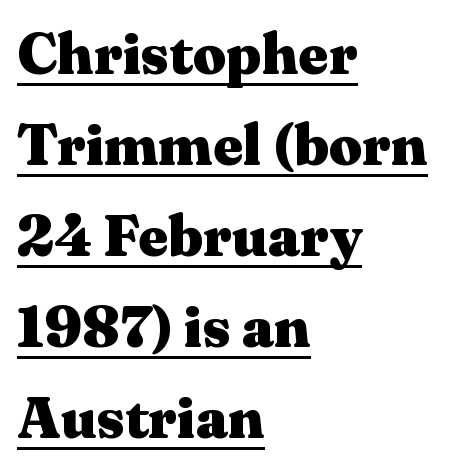
Think of a printed novel: that variable character pitch is what you see here. The specimen includes a rule beneath the text block's lines. Classification — serif. Short and long lines alike share a common starting point at left. When letters stand straight like this, we call the style roman or upright. Look at the stroke-to-counter ratio: heavy, a bold.
